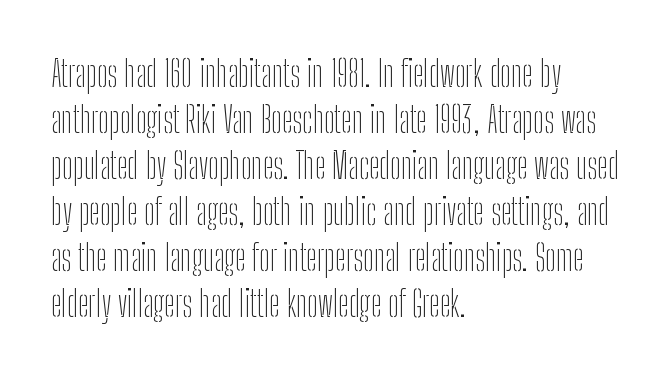
Q: Is the text bold? A: No.
Q: Is the text italic (slanted)? A: No, it is upright.
Q: Is the typeface a serif or a sans-serif typeface? A: Sans-serif.
Q: Is the text underlined? A: No.
Q: How is the paragraph aligned? A: Left-aligned.
Q: Is the spacing between letters normal or unusually wide? A: Normal.
Q: Is the spacing between lines tight, normal or loose? A: Normal.
Q: Width (condensed, normal, or wide)? A: Condensed.
Q: Stroke contrast? A: Low.
Q: x-height? A: Medium.
Q: Monospaced? A: No.
